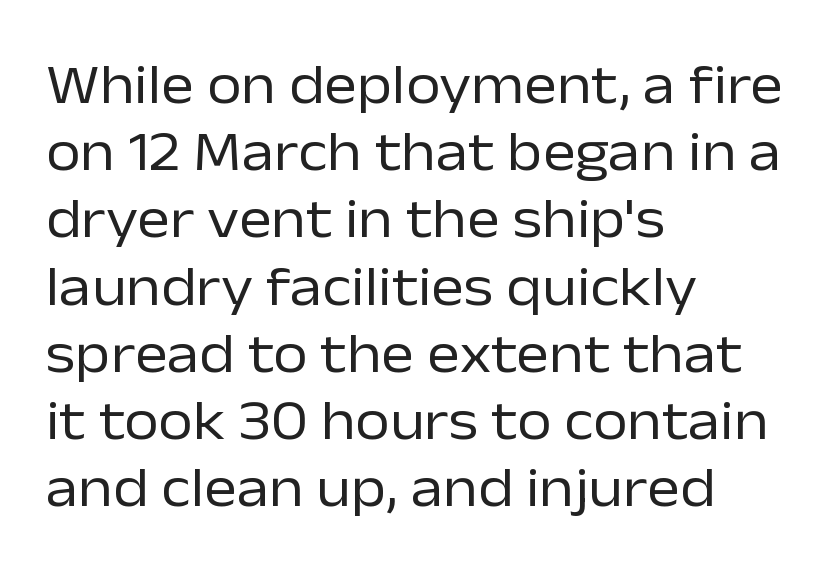
{"serif": "no", "italic": "no", "bold": "no", "weight": "regular", "width": "normal", "stroke_contrast": "low", "x_height": "medium", "monospaced": "no", "underline": "no", "align": "left", "line_spacing_ratio": 1.2, "letter_spacing": "normal", "letter_spacing_em": 0.0, "glyph_px": 56}
